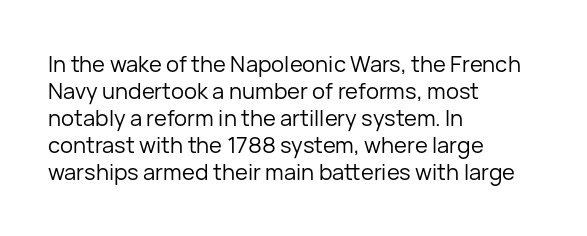
Beneath every word, the page is bare. The lettering holds an erect, upright posture throughout. Caption: face not bold, strokes unweighted. The gaps between neighbouring characters are ordinary and unremarkable.
